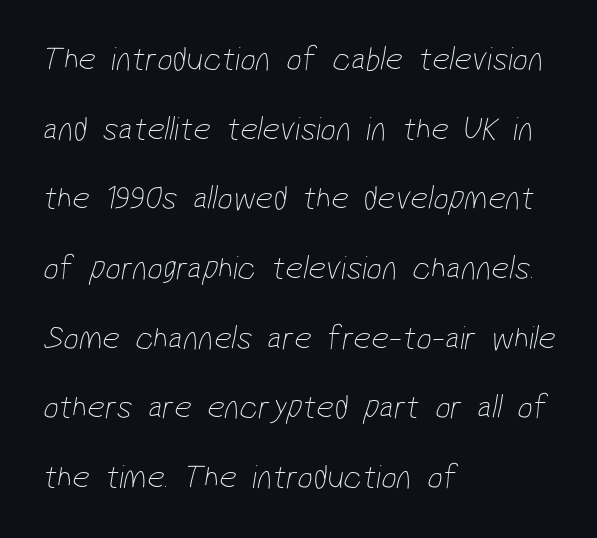
{"serif": "no", "bold": "no", "weight": "thin", "width": "condensed", "stroke_contrast": "low", "x_height": "medium", "monospaced": "no", "underline": "no", "align": "left", "line_spacing": "loose", "line_spacing_ratio": 2.05, "letter_spacing": "normal", "letter_spacing_em": 0.0, "glyph_px": 34}
